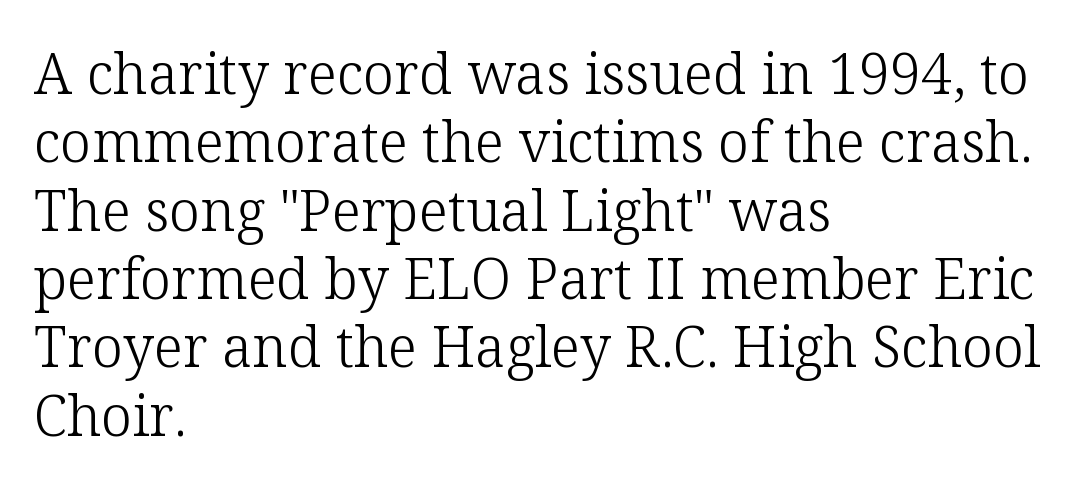
{"serif": "yes", "italic": "no", "bold": "no", "weight": "light", "width": "normal", "stroke_contrast": "low", "x_height": "medium", "monospaced": "no", "underline": "no", "align": "left", "line_spacing_ratio": 1.22, "letter_spacing": "normal", "letter_spacing_em": 0.0, "glyph_px": 56}
